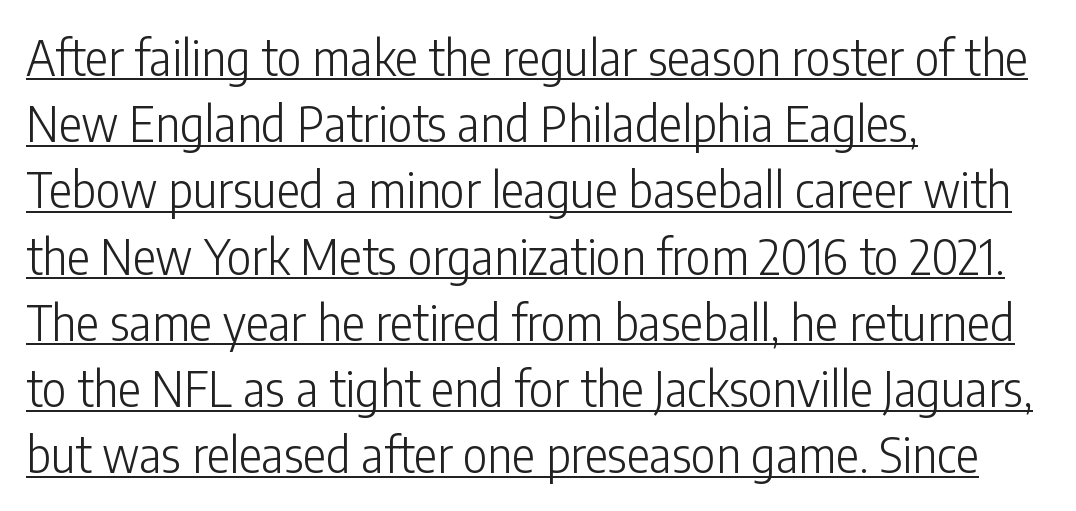
Q: Is the text bold? A: No.
Q: Is the text italic (slanted)? A: No, it is upright.
Q: Is the typeface a serif or a sans-serif typeface? A: Sans-serif.
Q: Is the text underlined? A: Yes.
Q: How is the paragraph aligned? A: Left-aligned.
Q: Is the spacing between letters normal or unusually wide? A: Normal.
Q: Is the spacing between lines tight, normal or loose? A: Normal.
Q: Width (condensed, normal, or wide)? A: Condensed.
Q: Stroke contrast? A: Low.
Q: x-height? A: Medium.
Q: Monospaced? A: No.
